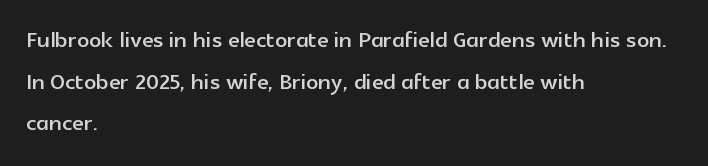
Q: Is the text italic (slanted)? A: No, it is upright.
Q: Is the typeface a serif or a sans-serif typeface? A: Sans-serif.
Q: Is the text underlined? A: No.
Q: How is the paragraph aligned? A: Left-aligned.
Q: Is the spacing between letters normal or unusually wide? A: Normal.
Q: Is the spacing between lines tight, normal or loose? A: Normal.
Q: Width (condensed, normal, or wide)? A: Normal.
Q: x-height? A: Medium.
Q: Monospaced? A: No.
